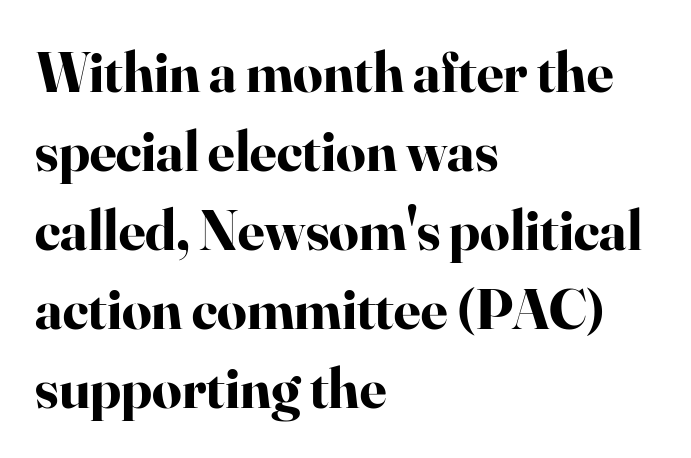
Small tapered or slab feet sit at the stroke ends, so this counts as serif. A typesetter would call this proportional, since set widths differ per character. Evenly set lines give the paragraph a standard silhouette. Where is the straight margin? On the left. These lines carry a lot of weight — the face is fully bold. The tracking reads as untouched default to a designer's eye.
